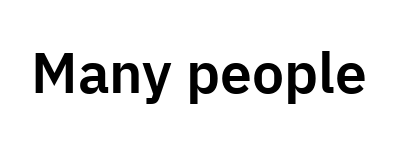
Q: Is the text italic (slanted)? A: No, it is upright.
Q: Is the typeface a serif or a sans-serif typeface? A: Sans-serif.
Q: Is the text underlined? A: No.
Q: Is the spacing between letters normal or unusually wide? A: Normal.
Q: Width (condensed, normal, or wide)? A: Normal.
Q: Stroke contrast? A: Low.
Q: x-height? A: Medium.
Q: Monospaced? A: No.
